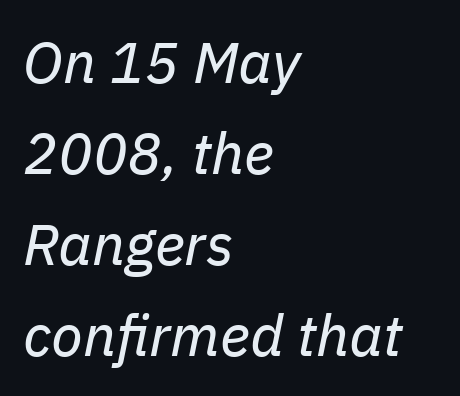
The image shows 58 px regular-weight type, italic (leaning right); set left-aligned, normal line spacing (1.57x), normal letter spacing, not underlined; low stroke contrast and a medium x-height.
